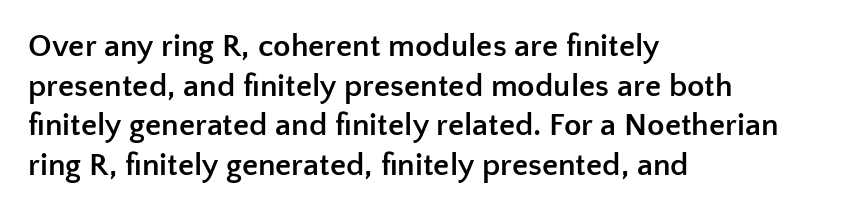
{"serif": "no", "italic": "no", "bold": "yes", "weight": "semibold", "width": "normal", "stroke_contrast": "low", "x_height": "medium", "monospaced": "no", "underline": "no", "align": "left", "line_spacing_ratio": 1.24, "letter_spacing": "normal", "letter_spacing_em": 0.0, "glyph_px": 32}
